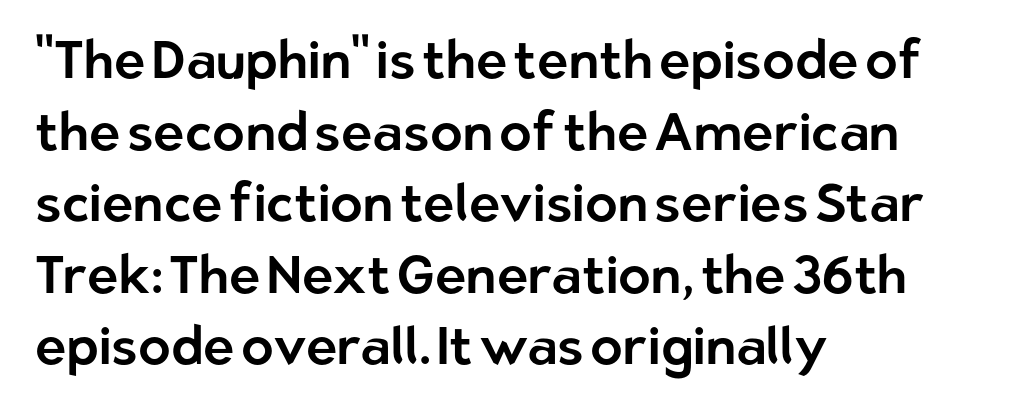
The image shows 53 px sans-serif type, upright; set left-aligned, normal line spacing (1.35x), normal letter spacing, not underlined; low stroke contrast and a medium x-height.
